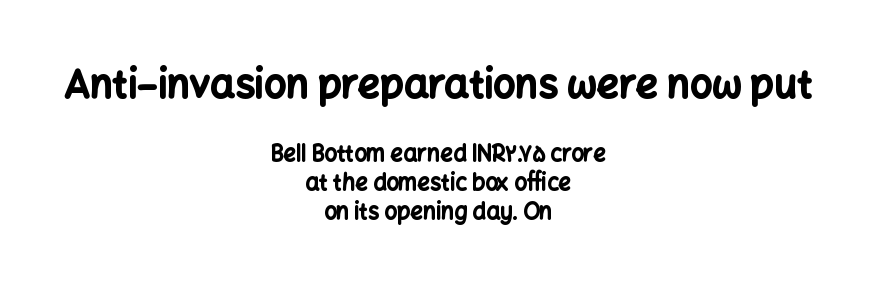
The image shows 39 px bold sans-serif type, upright; set centered, normal line spacing (1.31x), normal letter spacing, not underlined; the first (top) block is 1.77x larger; low stroke contrast and a medium x-height.
